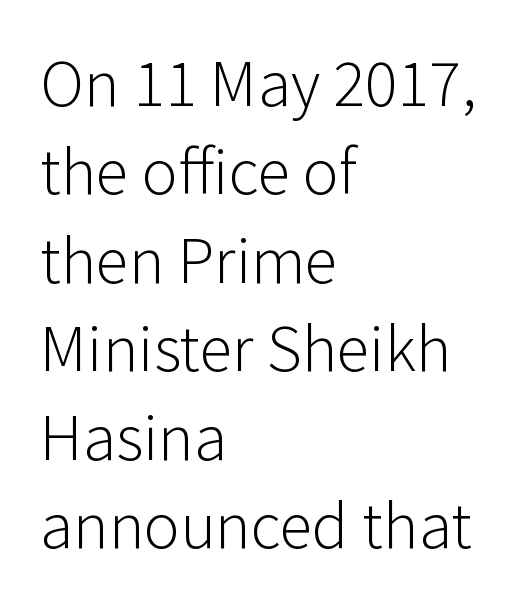
Q: Is the text bold? A: No.
Q: Is the text italic (slanted)? A: No, it is upright.
Q: Is the typeface a serif or a sans-serif typeface? A: Sans-serif.
Q: Is the text underlined? A: No.
Q: How is the paragraph aligned? A: Left-aligned.
Q: Is the spacing between letters normal or unusually wide? A: Normal.
Q: Is the spacing between lines tight, normal or loose? A: Normal.
Q: Width (condensed, normal, or wide)? A: Normal.
Q: Stroke contrast? A: Low.
Q: x-height? A: Medium.
Q: Monospaced? A: No.
